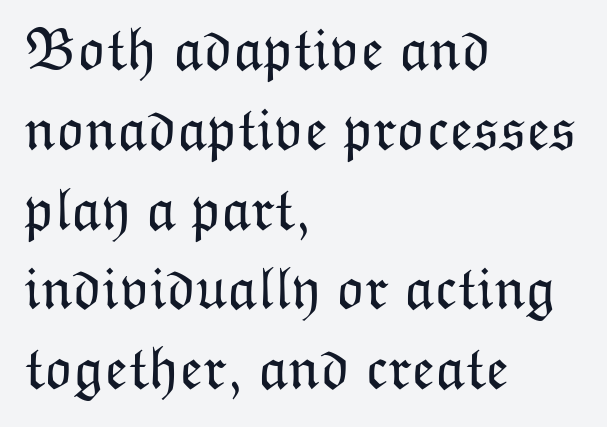
The image shows 60 px light type, upright; set left-aligned, normal line spacing (1.33x), normal letter spacing, not underlined; low stroke contrast and a medium x-height.
